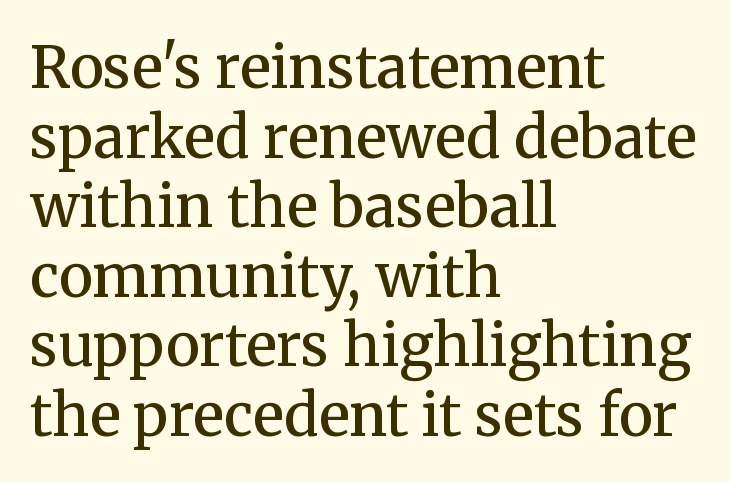
The image shows 58 px semibold serif type, upright; set left-aligned, line spacing 1.2x, normal letter spacing, not underlined; medium stroke contrast and a medium x-height.
